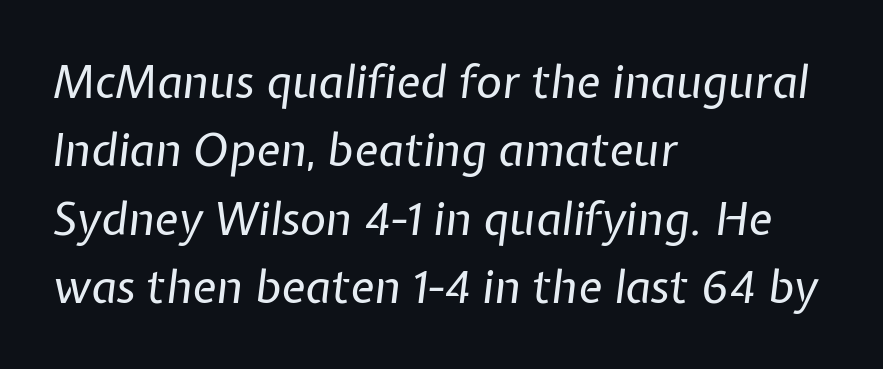
{"italic": "yes", "lean": "right", "slant_degrees": 7, "bold": "no", "weight": "regular", "width": "normal", "stroke_contrast": "low", "x_height": "medium", "monospaced": "no", "underline": "no", "align": "left", "line_spacing": "normal", "line_spacing_ratio": 1.52, "letter_spacing": "normal", "letter_spacing_em": 0.0, "glyph_px": 45}
